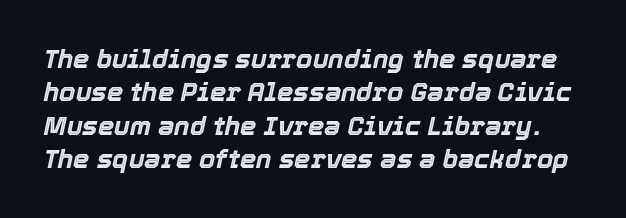
The image shows 26 px text type, italic (leaning right); set normal line spacing (1.28x), normal letter spacing, not underlined.
